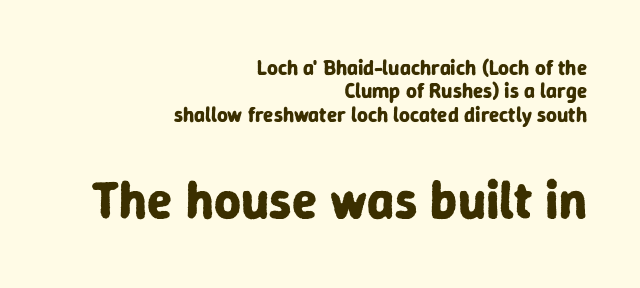
The image shows 52 px bold sans-serif type, upright; set right-aligned, tight line spacing (1.11x), normal letter spacing, not underlined; the second (bottom) block is 2.48x larger; low stroke contrast and a medium x-height.
